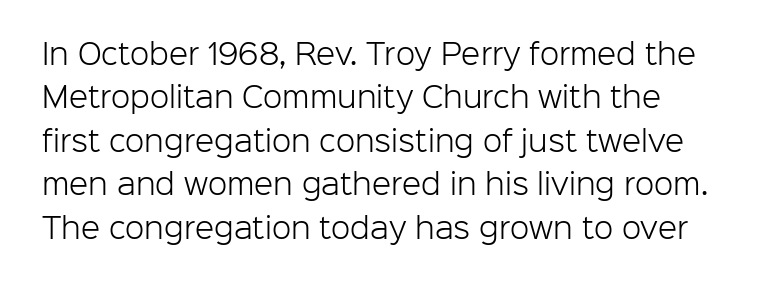
{"serif": "no", "italic": "no", "bold": "no", "weight": "light", "width": "normal", "stroke_contrast": "low", "x_height": "medium", "monospaced": "no", "underline": "no", "line_spacing": "normal", "line_spacing_ratio": 1.55, "letter_spacing": "normal", "letter_spacing_em": 0.0, "glyph_px": 28}
